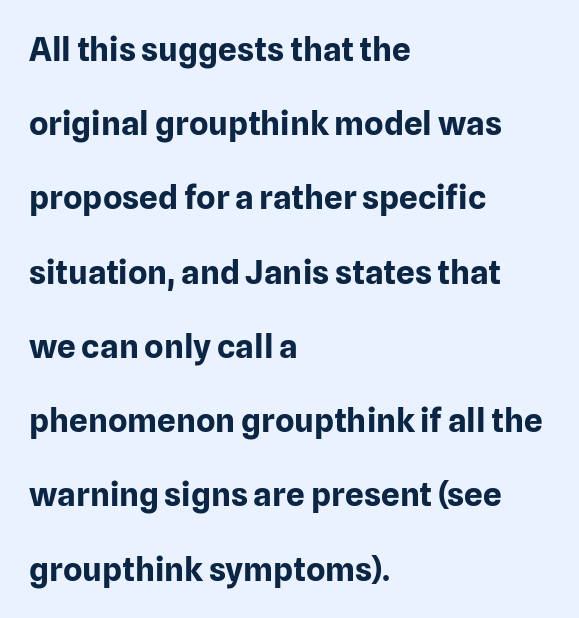
{"serif": "no", "italic": "no", "bold": "yes", "weight": "bold", "width": "normal", "stroke_contrast": "low", "x_height": "medium", "monospaced": "no", "underline": "no", "align": "left", "line_spacing": "loose", "line_spacing_ratio": 2.25, "letter_spacing": "normal", "letter_spacing_em": 0.0, "glyph_px": 33}
